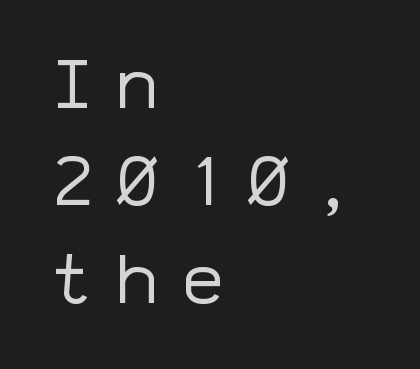
The image shows 71 px regular-weight sans-serif type, upright, monospaced; set left-aligned, normal line spacing (1.37x), unusually wide letter spacing (+0.32 em), not underlined; low stroke contrast and a medium x-height.
